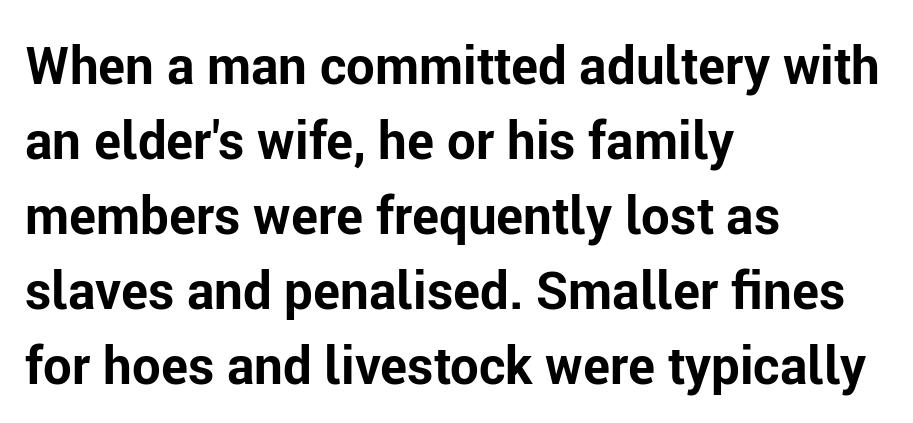
The image shows 51 px bold sans-serif type, upright; set left-aligned, normal line spacing (1.47x), normal letter spacing, not underlined; low stroke contrast and a medium x-height.
